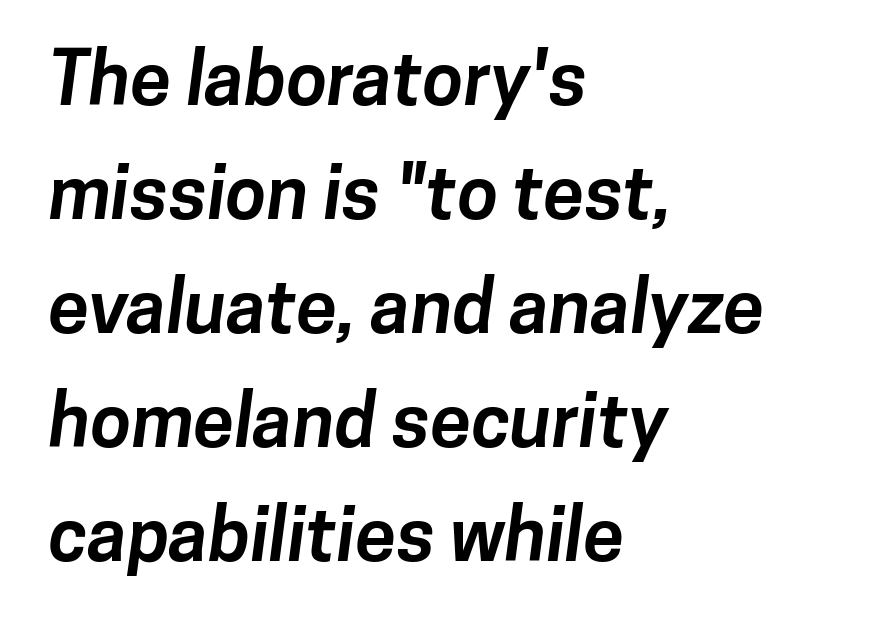
The image shows 74 px bold sans-serif type; set left-aligned, normal line spacing (1.54x), normal letter spacing, not underlined; low stroke contrast and a medium x-height.
